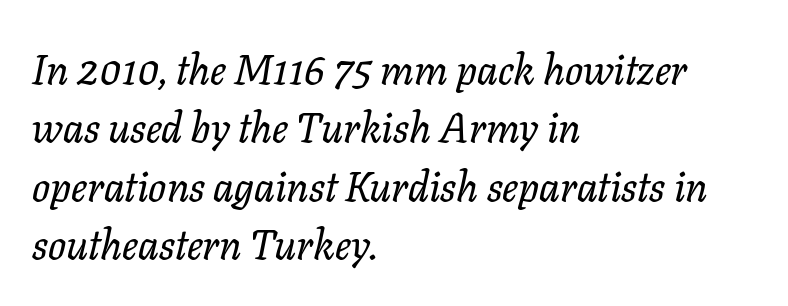
Each line starts at the same left margin while the right side varies. Compared with typical body copy, the letter spacing here is the same. In terms of posture, this sample is oblique. What's the leading like? Ordinary, nothing unusual.
